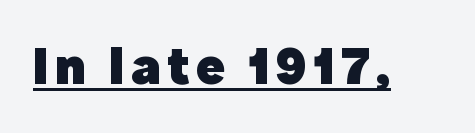
The image shows 54 px heavy sans-serif type, upright; set underlined; a medium x-height.
